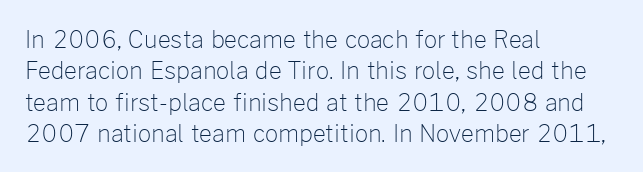
{"italic": "no", "bold": "no", "underline": "no", "align": "left", "line_spacing": "normal", "line_spacing_ratio": 1.36, "letter_spacing": "normal", "letter_spacing_em": 0.0, "glyph_px": 23}
